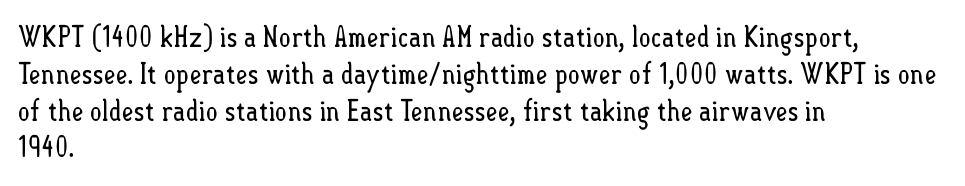
{"italic": "no", "bold": "no", "weight": "regular", "width": "condensed", "stroke_contrast": "low", "x_height": "small", "monospaced": "no", "underline": "no", "align": "left", "line_spacing": "normal", "line_spacing_ratio": 1.27, "letter_spacing": "normal", "letter_spacing_em": 0.0, "glyph_px": 29}
